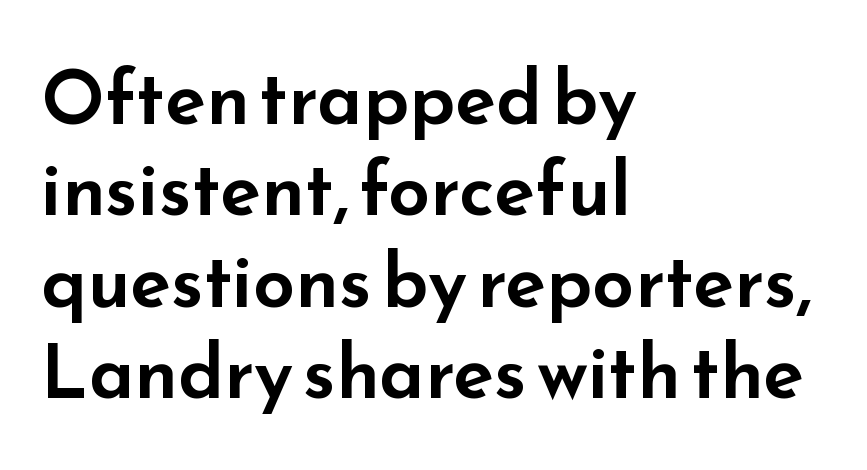
The image shows 75 px wide sans-serif type, upright; set left-aligned, line spacing 1.22x, normal letter spacing, not underlined; low stroke contrast and a small x-height.
